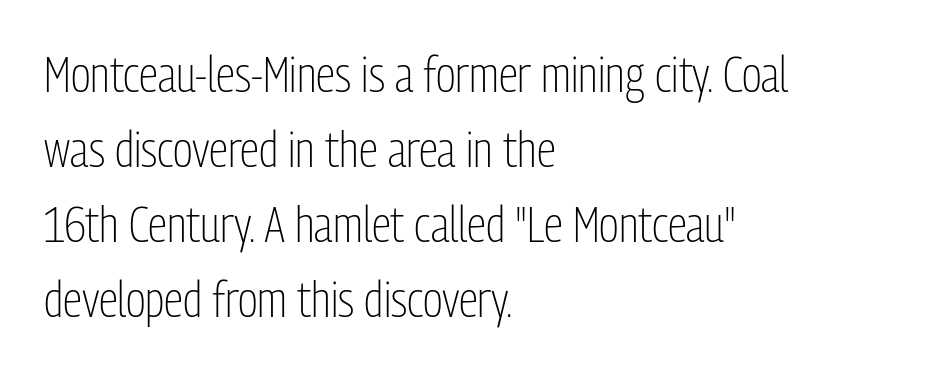
The image shows 49 px light, condensed sans-serif type, upright; set left-aligned, normal line spacing (1.53x), normal letter spacing, not underlined; low stroke contrast and a medium x-height.
